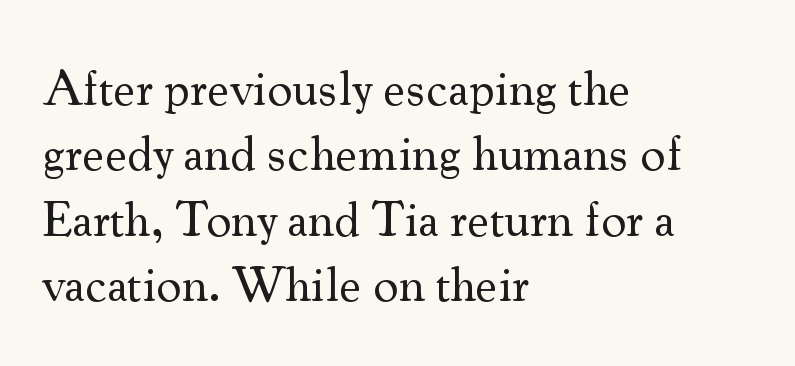
{"serif": "yes", "italic": "no", "bold": "no", "weight": "regular", "width": "normal", "stroke_contrast": "medium", "x_height": "small", "monospaced": "no", "underline": "no", "align": "left", "line_spacing": "normal", "line_spacing_ratio": 1.31, "letter_spacing": "normal", "letter_spacing_em": 0.0, "glyph_px": 50}
